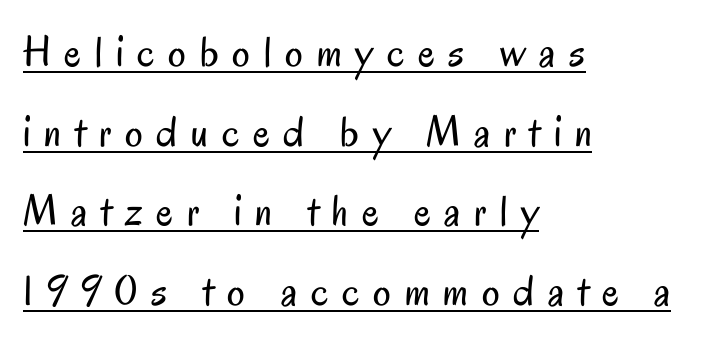
{"serif": "no", "italic": "no", "bold": "no", "weight": "regular", "width": "condensed", "stroke_contrast": "low", "x_height": "small", "monospaced": "no", "underline": "yes", "align": "left", "line_spacing_ratio": 1.81, "letter_spacing": "wide", "letter_spacing_em": 0.31, "glyph_px": 44}
